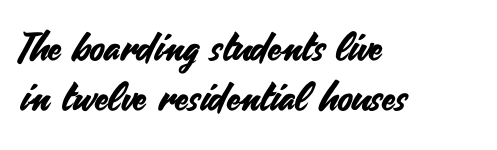
Q: Is the text italic (slanted)? A: Yes.
Q: Is the typeface a serif or a sans-serif typeface? A: Sans-serif.
Q: Is the text underlined? A: No.
Q: How is the paragraph aligned? A: Left-aligned.
Q: Is the spacing between letters normal or unusually wide? A: Normal.
Q: Is the spacing between lines tight, normal or loose? A: Normal.
Q: Width (condensed, normal, or wide)? A: Normal.
Q: Stroke contrast? A: Medium.
Q: x-height? A: Small.
Q: Monospaced? A: No.
